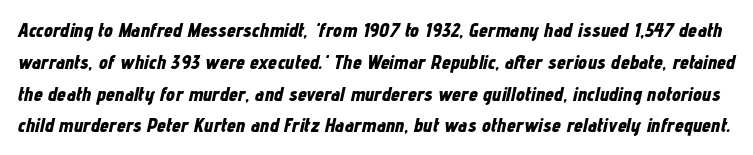
{"italic": "yes", "lean": "right", "slant_degrees": 12, "bold": "yes", "underline": "no", "line_spacing": "normal", "line_spacing_ratio": 1.59, "letter_spacing": "normal", "letter_spacing_em": 0.0, "glyph_px": 20}
